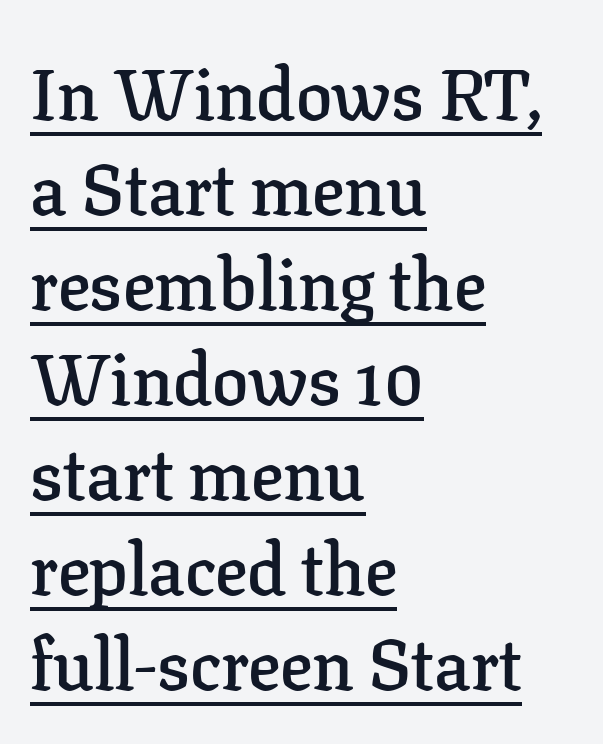
{"serif": "yes", "italic": "no", "bold": "semi", "weight": "semibold", "width": "normal", "stroke_contrast": "low", "x_height": "medium", "monospaced": "no", "underline": "yes", "align": "left", "line_spacing": "normal", "line_spacing_ratio": 1.32, "letter_spacing": "normal", "letter_spacing_em": 0.0, "glyph_px": 72}
